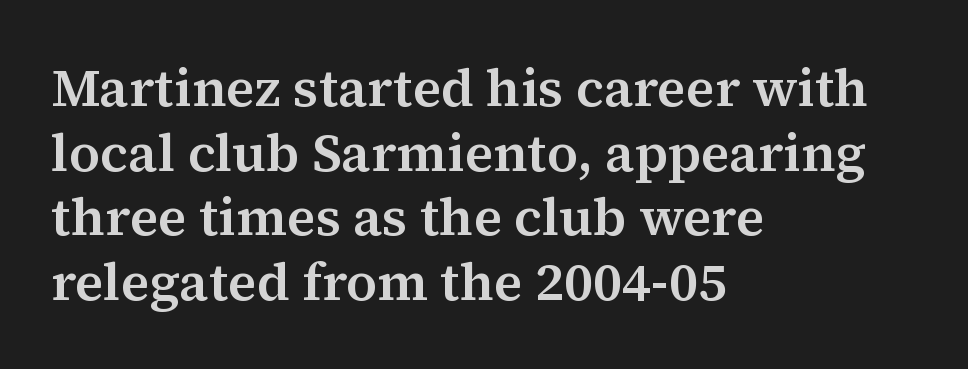
Q: Is the text italic (slanted)? A: No, it is upright.
Q: Is the typeface a serif or a sans-serif typeface? A: Serif.
Q: Is the text underlined? A: No.
Q: How is the paragraph aligned? A: Left-aligned.
Q: Is the spacing between letters normal or unusually wide? A: Normal.
Q: Width (condensed, normal, or wide)? A: Normal.
Q: Stroke contrast? A: Medium.
Q: x-height? A: Medium.
Q: Monospaced? A: No.
